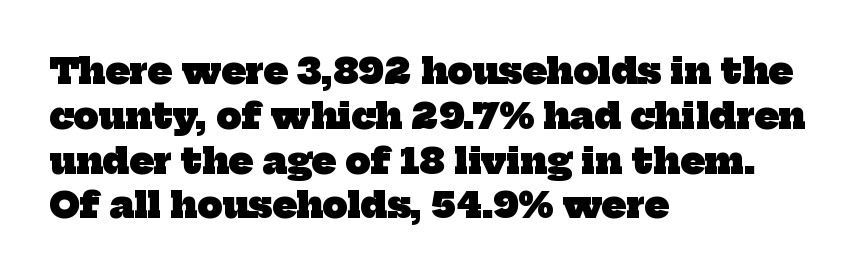
Q: Is the text bold? A: Yes.
Q: Is the typeface a serif or a sans-serif typeface? A: Serif.
Q: Is the text underlined? A: No.
Q: How is the paragraph aligned? A: Left-aligned.
Q: Is the spacing between letters normal or unusually wide? A: Normal.
Q: Is the spacing between lines tight, normal or loose? A: Normal.
Q: Width (condensed, normal, or wide)? A: Normal.
Q: Stroke contrast? A: Low.
Q: x-height? A: Medium.
Q: Monospaced? A: No.
